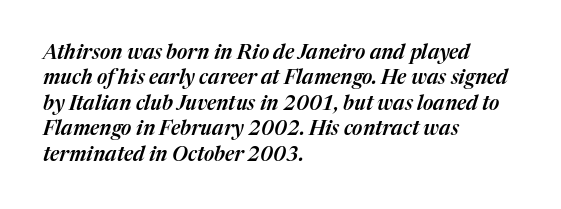
Q: Is the text italic (slanted)? A: Yes, it leans right by about 17 degrees.
Q: Is the text underlined? A: No.
Q: How is the paragraph aligned? A: Left-aligned.
Q: Is the spacing between letters normal or unusually wide? A: Normal.
Q: Is the spacing between lines tight, normal or loose? A: Normal.
